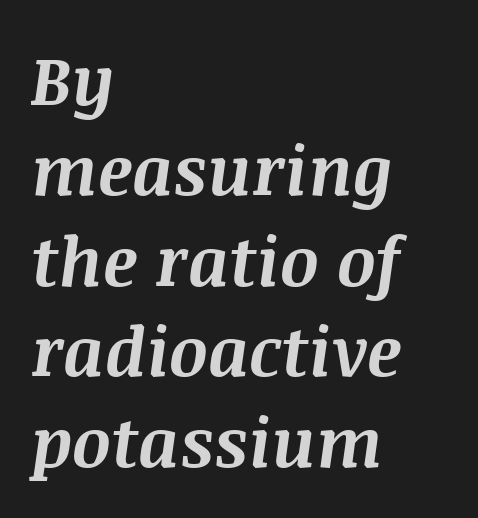
Characters are canted at an angle relative to the baseline's perpendicular. The rendering uses natural spacing where letterforms have individual widths. Each word holds together tightly as a unit, with standard inter-letter gaps. Left-aligned paragraph, ragged on the right. Type without underlining.
